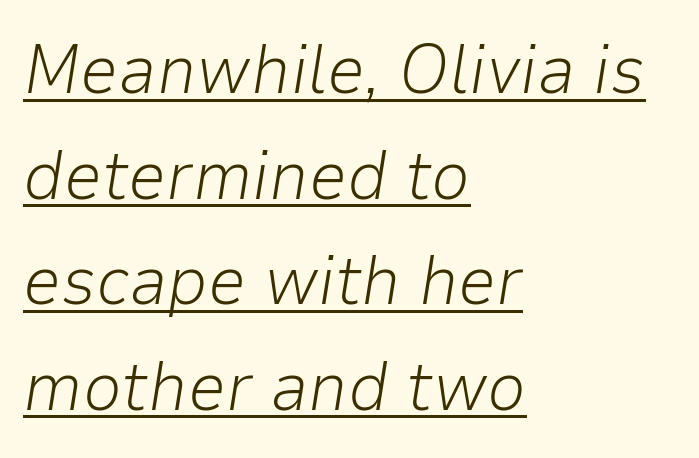
{"italic": "yes", "lean": "right", "slant_degrees": 9, "bold": "no", "weight": "light", "width": "normal", "stroke_contrast": "low", "x_height": "medium", "monospaced": "no", "underline": "yes", "align": "left", "line_spacing": "normal", "line_spacing_ratio": 1.53, "letter_spacing": "normal", "letter_spacing_em": 0.0, "glyph_px": 69}
